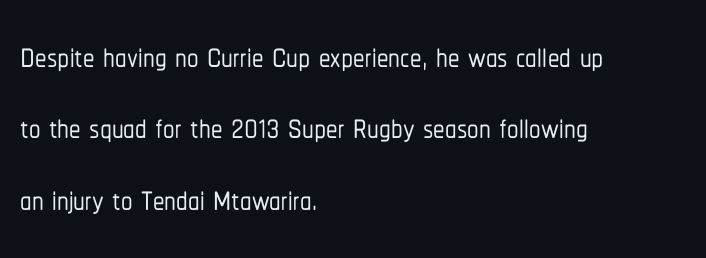
{"serif": "no", "italic": "no", "width": "condensed", "stroke_contrast": "low", "x_height": "medium", "monospaced": "no", "underline": "no", "align": "left", "line_spacing": "normal", "line_spacing_ratio": 1.55, "letter_spacing": "normal", "letter_spacing_em": 0.0, "glyph_px": 46}
